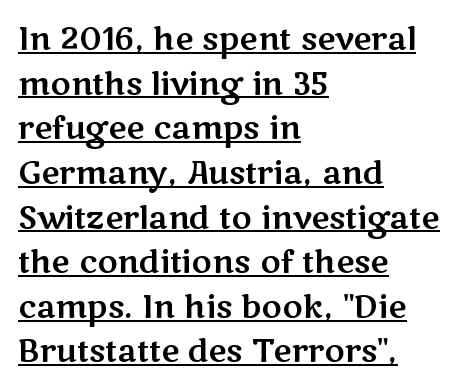
{"serif": "no", "italic": "no", "width": "wide", "stroke_contrast": "medium", "x_height": "medium", "monospaced": "no", "underline": "yes", "align": "left", "line_spacing": "normal", "line_spacing_ratio": 1.44, "letter_spacing": "normal", "letter_spacing_em": 0.0, "glyph_px": 31}
